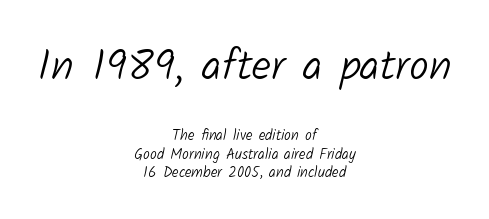
Q: Is the text bold? A: No.
Q: Is the typeface a serif or a sans-serif typeface? A: Sans-serif.
Q: Is the text underlined? A: No.
Q: How is the paragraph aligned? A: Centered.
Q: Is the spacing between letters normal or unusually wide? A: Normal.
Q: Is the spacing between lines tight, normal or loose? A: Normal.
Q: Which block of text is set in a larger size, the first (top) or the second (bottom)? A: The first (top) one.
Q: Width (condensed, normal, or wide)? A: Normal.
Q: Stroke contrast? A: Low.
Q: x-height? A: Medium.
Q: Monospaced? A: No.
